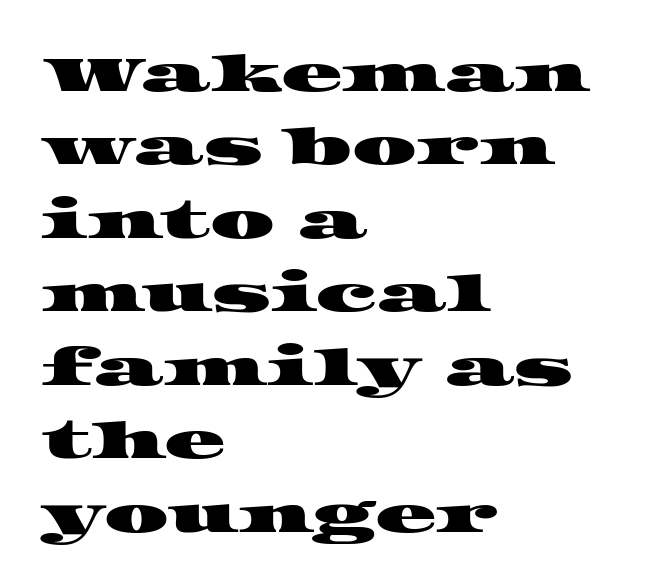
{"serif": "yes", "width": "wide", "stroke_contrast": "high", "x_height": "large", "monospaced": "no", "underline": "no", "align": "left", "line_spacing": "normal", "line_spacing_ratio": 1.44, "letter_spacing": "normal", "letter_spacing_em": 0.0, "glyph_px": 51}
